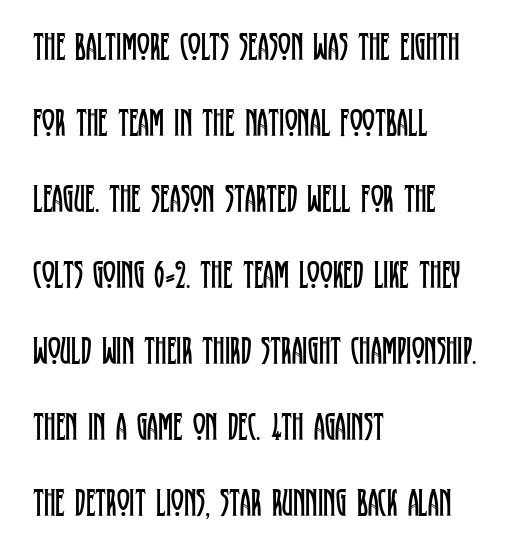
The image shows 39 px regular-weight, condensed serif type, upright; set left-aligned, loose line spacing (1.95x), normal letter spacing, not underlined; low stroke contrast and a large x-height.
